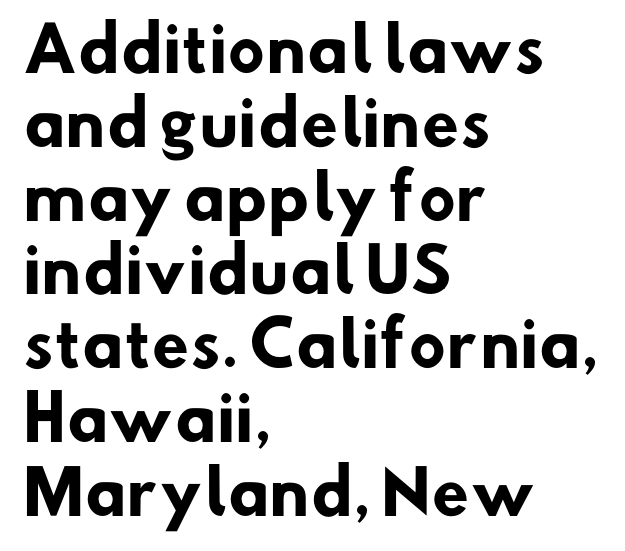
Q: Is the text bold? A: Yes.
Q: Is the typeface a serif or a sans-serif typeface? A: Sans-serif.
Q: Is the text underlined? A: No.
Q: How is the paragraph aligned? A: Left-aligned.
Q: Is the spacing between letters normal or unusually wide? A: Normal.
Q: Width (condensed, normal, or wide)? A: Normal.
Q: Stroke contrast? A: Low.
Q: x-height? A: Small.
Q: Monospaced? A: No.
